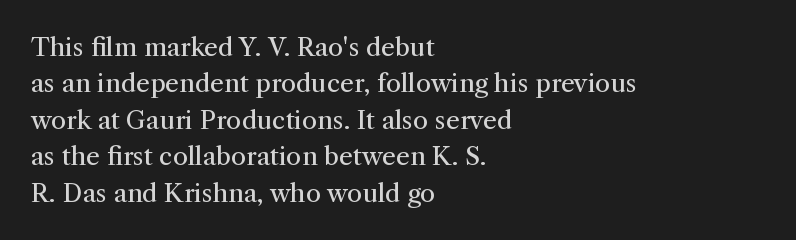
{"italic": "no", "bold": "no", "underline": "no", "align": "left", "line_spacing": "normal", "line_spacing_ratio": 1.46, "letter_spacing": "normal", "letter_spacing_em": 0.0, "glyph_px": 25}
